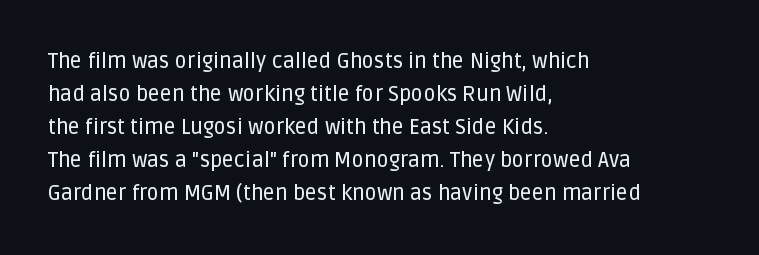
Do the letters lean? They stand straight. You could call the tracking neutral — neither tight nor loose. The passage shown is not underscored anywhere. The ragged edge is on the right, which tells us the setting is flush left. Students, observe: this is what conventionally led text looks like.
